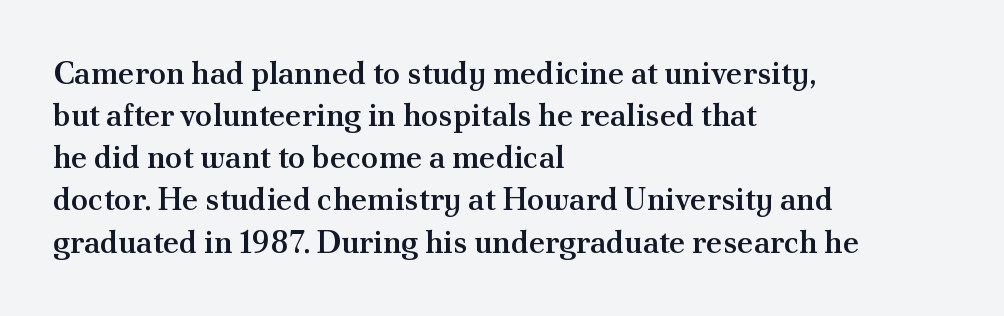
The text was rendered using a seriffed face with decorative stroke endings. Leading: standard. Unmarked baselines from the first word to the last. The lines are quadded left.
